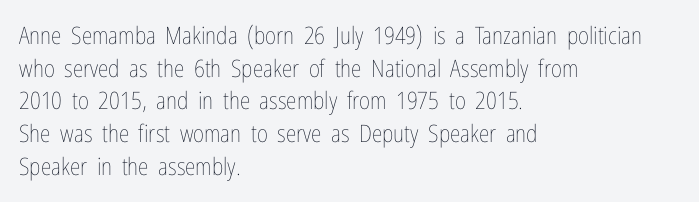
{"italic": "no", "bold": "no", "underline": "no", "align": "left", "line_spacing": "normal", "line_spacing_ratio": 1.36, "letter_spacing": "normal", "letter_spacing_em": 0.0, "glyph_px": 24}
